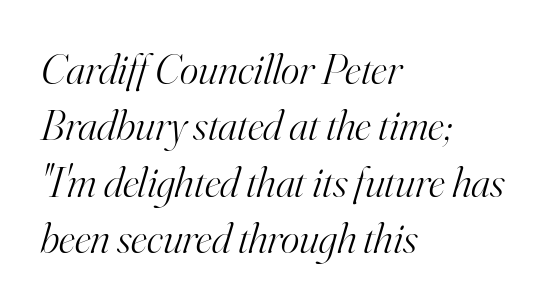
{"serif": "yes", "italic": "yes", "lean": "right", "slant_degrees": 16, "bold": "no", "weight": "light", "width": "normal", "stroke_contrast": "high", "x_height": "small", "monospaced": "no", "underline": "no", "align": "left", "line_spacing": "normal", "line_spacing_ratio": 1.28, "letter_spacing": "normal", "letter_spacing_em": 0.0, "glyph_px": 44}
